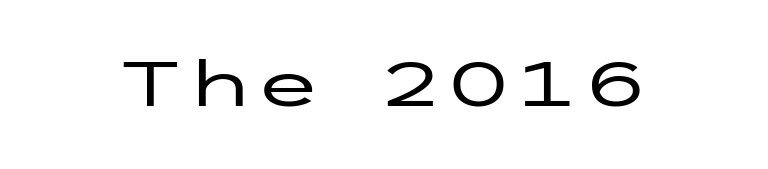
Q: Is the text italic (slanted)? A: No, it is upright.
Q: Is the typeface a serif or a sans-serif typeface? A: Sans-serif.
Q: Is the text underlined? A: No.
Q: Is the spacing between letters normal or unusually wide? A: Normal.
Q: Width (condensed, normal, or wide)? A: Wide.
Q: Stroke contrast? A: Low.
Q: x-height? A: Medium.
